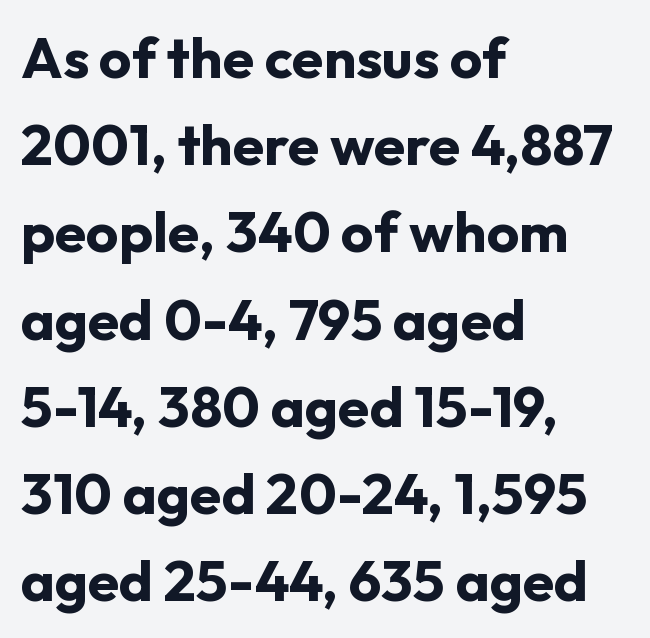
The image shows 57 px bold sans-serif type, upright; set left-aligned, normal line spacing (1.53x), normal letter spacing, not underlined; low stroke contrast and a medium x-height.
